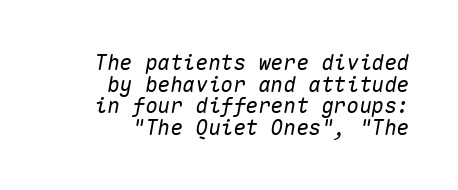
These lines are set flush right with a ragged left edge. Closely set lines give the paragraph a compact silhouette. The string is rendered with underlining switched off. Nobody touched the tracking dial on this one. Does the lettering tilt? It does — this is italic.
